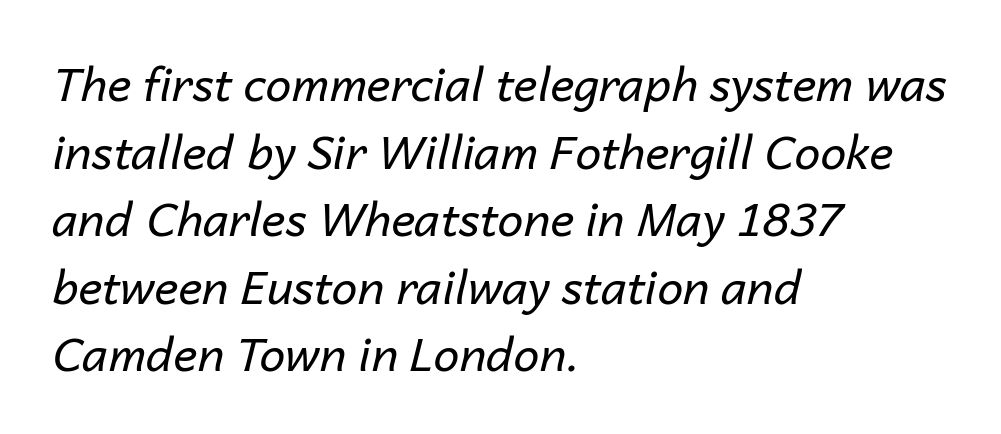
Q: Is the text bold? A: No.
Q: Is the text italic (slanted)? A: Yes, it leans right by about 14 degrees.
Q: Is the text underlined? A: No.
Q: How is the paragraph aligned? A: Left-aligned.
Q: Is the spacing between letters normal or unusually wide? A: Normal.
Q: Is the spacing between lines tight, normal or loose? A: Normal.
Q: Width (condensed, normal, or wide)? A: Normal.
Q: Stroke contrast? A: Low.
Q: x-height? A: Medium.
Q: Monospaced? A: No.
